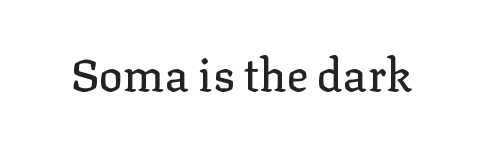
Q: Is the text italic (slanted)? A: No, it is upright.
Q: Is the typeface a serif or a sans-serif typeface? A: Serif.
Q: Is the text underlined? A: No.
Q: Is the spacing between letters normal or unusually wide? A: Normal.
Q: Width (condensed, normal, or wide)? A: Normal.
Q: Stroke contrast? A: Low.
Q: x-height? A: Medium.
Q: Monospaced? A: No.
